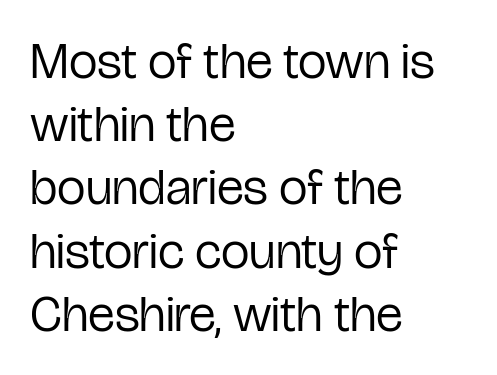
It's the straight-up-and-down kind of type. Underline: absent. Caption: multi-line text, flush left, ragged right. Type style note: lacks serifs. Looks like regular typesetting: each glyph gets only the width it needs. The font sits on the lighter half of the weight spectrum, regular included.
